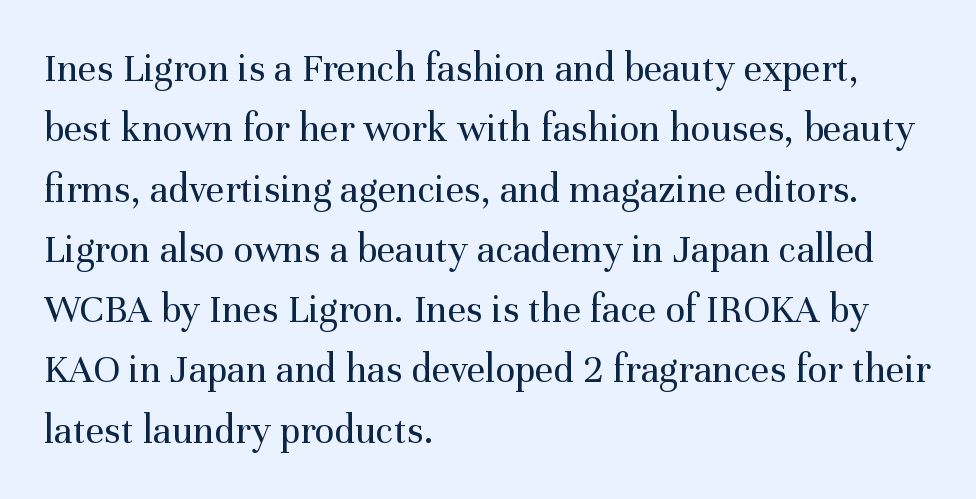
The image shows 41 px regular-weight serif type, upright; set left-aligned, normal line spacing (1.47x), normal letter spacing, not underlined; medium stroke contrast and a medium x-height.
